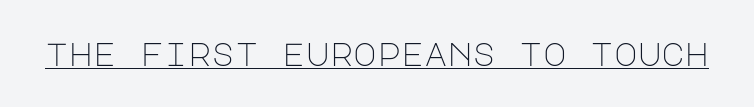
{"serif": "no", "italic": "no", "bold": "no", "weight": "light", "width": "normal", "stroke_contrast": "low", "x_height": "large", "underline": "yes", "letter_spacing": "normal", "letter_spacing_em": 0.0, "glyph_px": 32}
